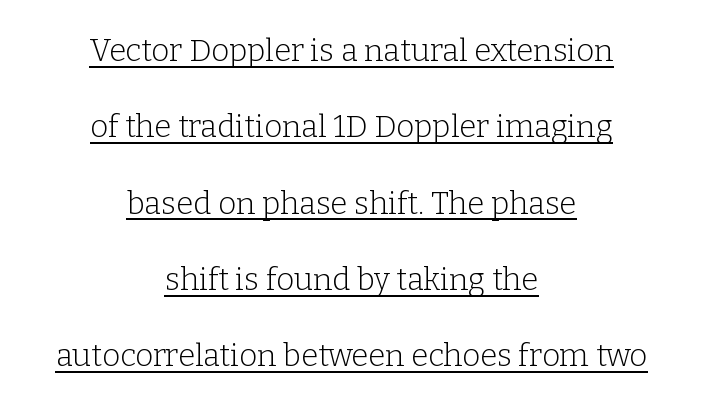
Unlike a clean sans, this face finishes its strokes with serifs. The line-height multiplier appears high, well above default. Words appear dense and cohesive because spacing is normal. The cut favours lightness, reaching ordinary text weight at its darkest. Notice how the passage keeps no hard edge, just a central spine. Do the letters lean? They stand straight.
